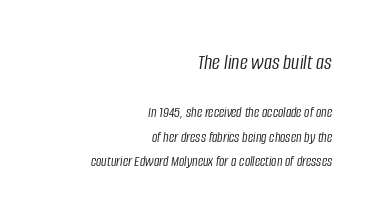
The image shows 22 px text type, italic (leaning right); set right-aligned, normal line spacing (1.65x), normal letter spacing, not underlined; the first (top) block is 1.47x larger.
